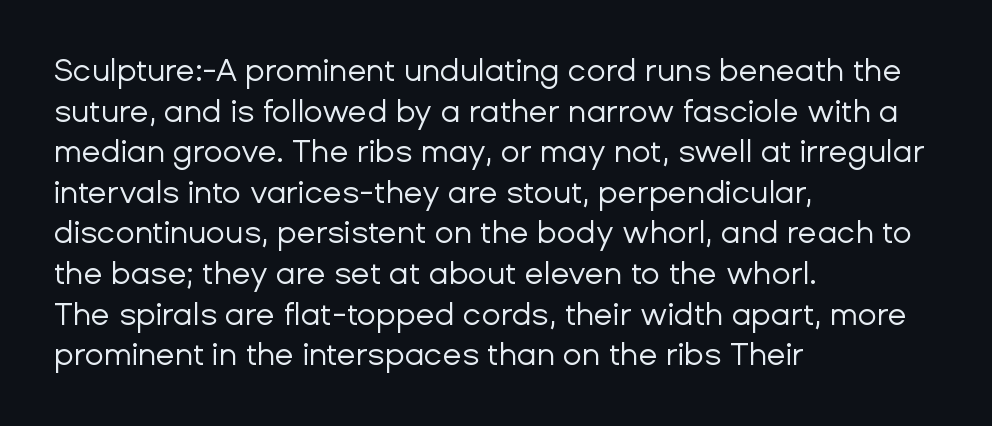
{"serif": "no", "italic": "no", "bold": "no", "weight": "regular", "width": "normal", "stroke_contrast": "low", "x_height": "medium", "monospaced": "no", "underline": "no", "align": "left", "line_spacing": "normal", "line_spacing_ratio": 1.31, "letter_spacing": "normal", "letter_spacing_em": 0.0, "glyph_px": 31}
